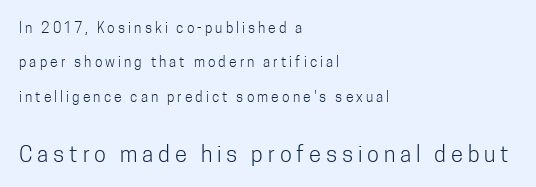
When letters stand straight like this, we call the style roman or upright. Honestly, the rows look like they've been pulled way apart. This rendering features lettering with no underline. Is the lower block the larger one? Yes — the lower block carries the bigger type.
